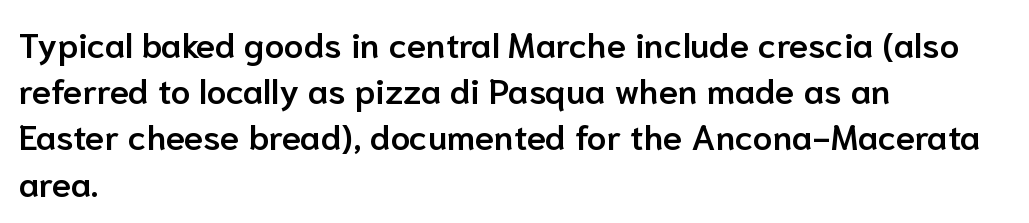
Vertical strokes here are truly vertical. Vertical spacing — default. The glyphs in this specimen are sans serif. The letterforms sit shoulder to shoulder at normal distance.
